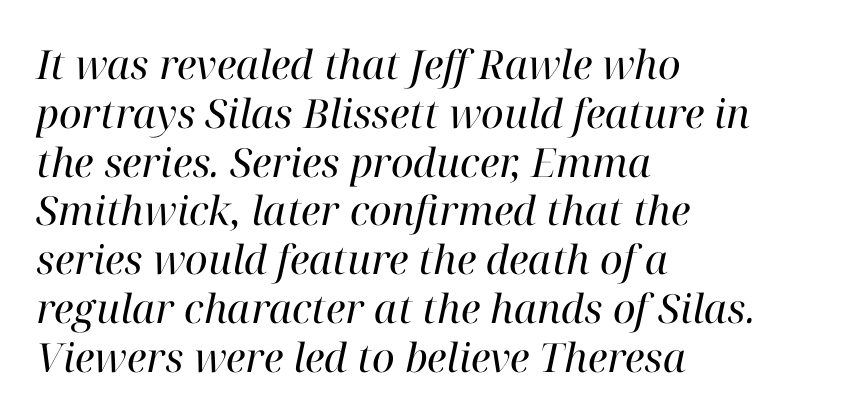
Little horizontal feet cap the strokes, marking this as serif type. The line texture is even and compact thanks to regular tracking. When letters slant like this, we call the style italic. Short and long lines alike share a common starting point at left.
